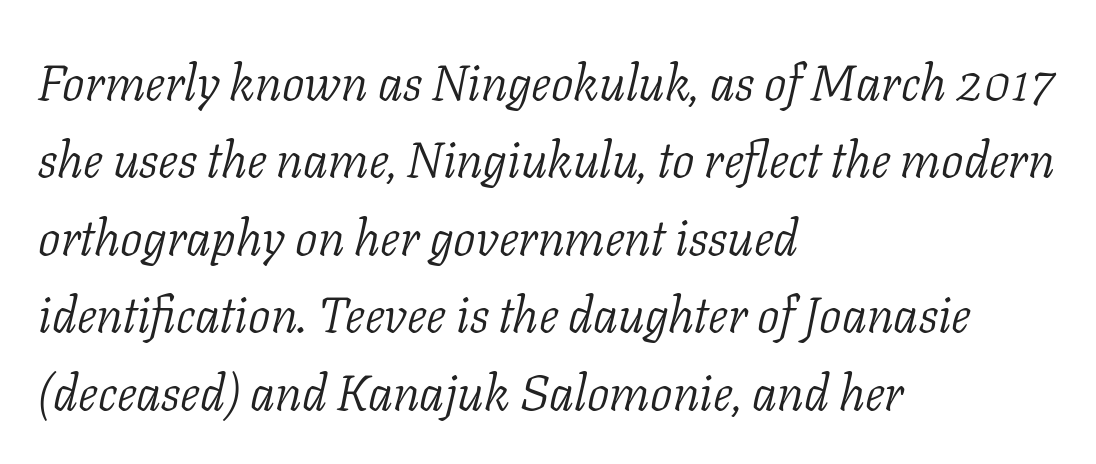
{"serif": "yes", "italic": "yes", "lean": "right", "slant_degrees": 11, "bold": "no", "weight": "light", "width": "normal", "stroke_contrast": "low", "x_height": "medium", "monospaced": "no", "underline": "no", "align": "left", "line_spacing": "normal", "line_spacing_ratio": 1.55, "letter_spacing": "normal", "letter_spacing_em": 0.0, "glyph_px": 50}
